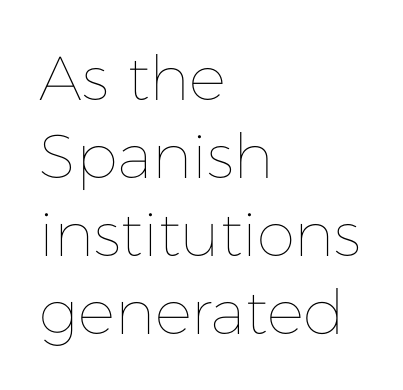
Q: Is the text bold? A: No.
Q: Is the text italic (slanted)? A: No, it is upright.
Q: Is the text underlined? A: No.
Q: How is the paragraph aligned? A: Left-aligned.
Q: Is the spacing between letters normal or unusually wide? A: Normal.
Q: Is the spacing between lines tight, normal or loose? A: Normal.
Q: Width (condensed, normal, or wide)? A: Normal.
Q: Stroke contrast? A: Low.
Q: x-height? A: Medium.
Q: Monospaced? A: No.
